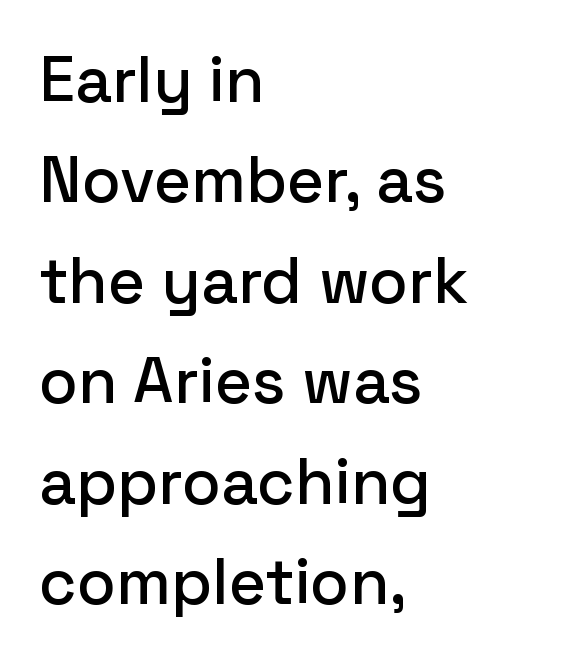
The image shows 64 px sans-serif type, upright; set left-aligned, normal line spacing (1.57x), normal letter spacing, not underlined; low stroke contrast and a medium x-height.
